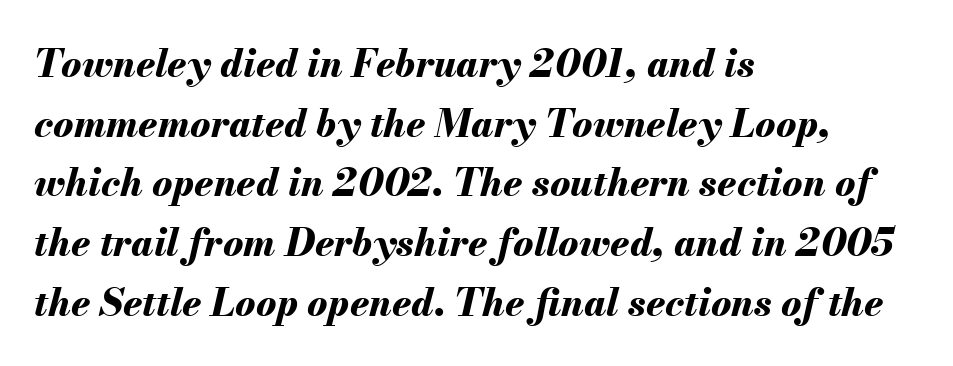
{"italic": "yes", "lean": "right", "slant_degrees": 13, "bold": "yes", "weight": "bold", "width": "normal", "stroke_contrast": "medium", "x_height": "small", "monospaced": "no", "underline": "no", "align": "left", "line_spacing": "normal", "line_spacing_ratio": 1.57, "letter_spacing": "normal", "letter_spacing_em": 0.0, "glyph_px": 38}
